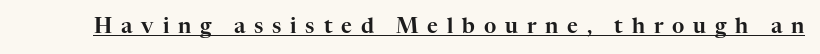
The image shows 21 px text type, upright; set unusually wide letter spacing (+0.42 em), underlined.
